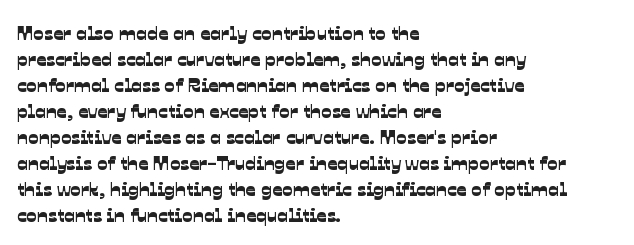
The leading is moderate, giving the passage an even texture. Leftover space on each line is placed entirely after the last word. A clean baseline with only descenders dipping below it. In terms of letterspacing, this is plain default setting.
